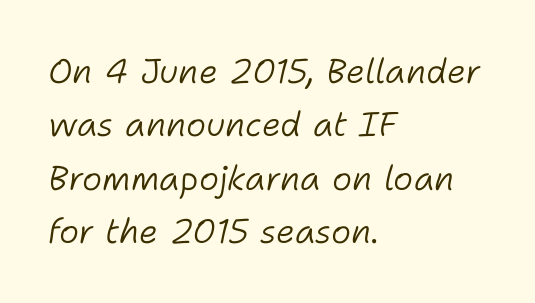
The letterforms sit at book weight or below. Words appear dense and cohesive because spacing is normal. Each letter keeps its own natural width here, so spacing adapts to shape. Baseline-to-baseline distance is the conventional proportion of letter height. Tall strokes in this sample are angled rather than plumb.
